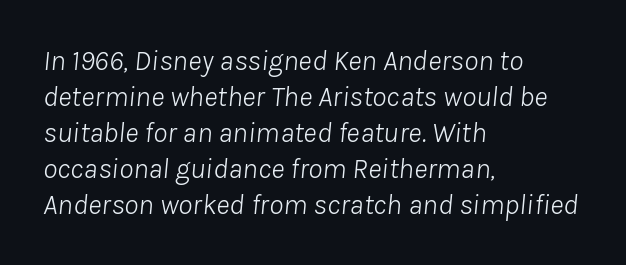
Q: Is the text bold? A: No.
Q: Is the text italic (slanted)? A: Yes, it leans right by about 8 degrees.
Q: Is the text underlined? A: No.
Q: How is the paragraph aligned? A: Left-aligned.
Q: Is the spacing between letters normal or unusually wide? A: Normal.
Q: Width (condensed, normal, or wide)? A: Normal.
Q: Stroke contrast? A: Low.
Q: x-height? A: Medium.
Q: Monospaced? A: No.
